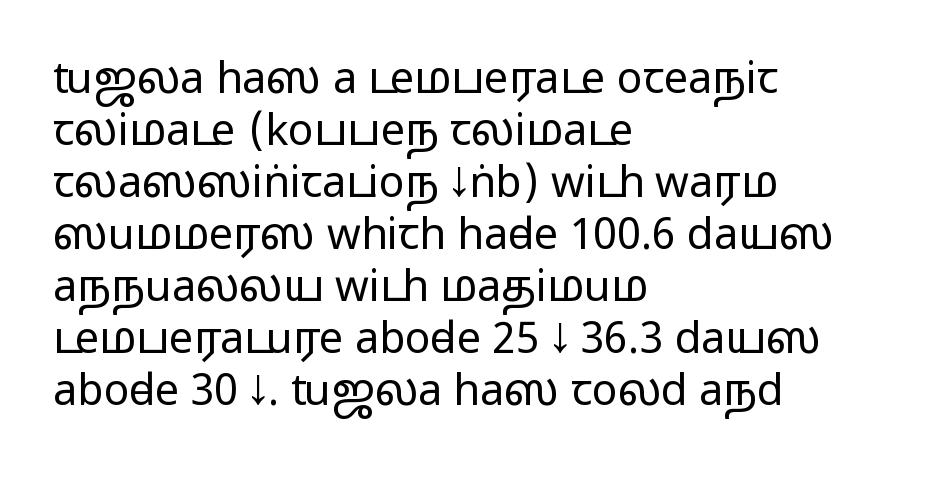
Quick note: underline off. This sample uses a sans-serif face. A typesetter would call this proportional, since set widths differ per character. Students, note that the glyphs here touch the page at normal intervals. The axis of the letterforms is exactly vertical. Left-aligned paragraph, ragged on the right.
